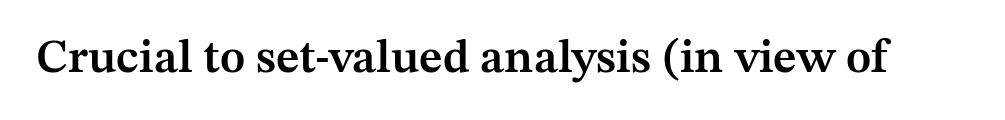
The image shows 47 px semibold serif type, upright; set normal letter spacing, not underlined; medium stroke contrast and a medium x-height.
